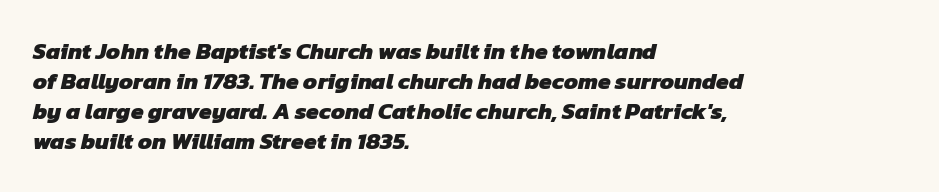
The string is rendered with underlining switched off. The vertical gap from one line to the next is medium. Where is the straight margin? On the left. Short note: letters normally spaced. These lines carry a lot of weight — the face is fully bold.
